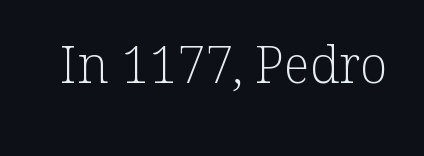
The image shows 51 px light serif type, upright; set normal letter spacing, not underlined; low stroke contrast and a medium x-height.
